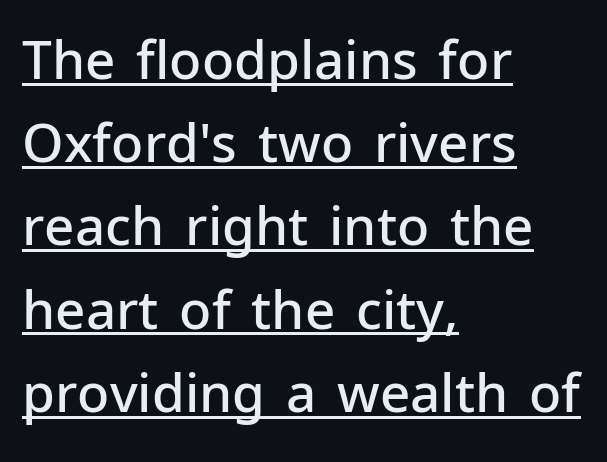
The image shows 53 px semibold sans-serif type, upright; set left-aligned, normal line spacing (1.57x), normal letter spacing, underlined; low stroke contrast and a medium x-height.
